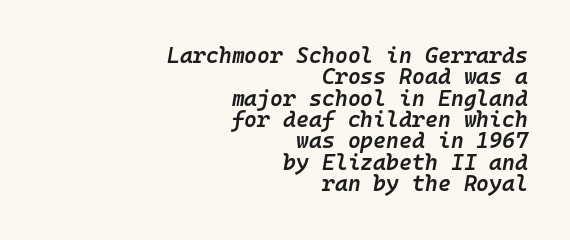
Emphasis by weight is partial: semibold. The face used here is rendered with its standard letterfit. The text carries the slant typical of an italic or oblique font. The foot of each line stays bare and open. The vertical gap from one line to the next is small. Where is the straight margin? On the right.
